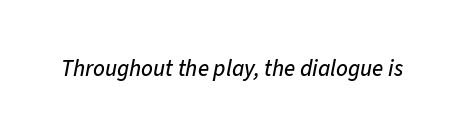
{"italic": "yes", "lean": "right", "slant_degrees": 11, "underline": "no", "letter_spacing": "normal", "letter_spacing_em": 0.0, "glyph_px": 23}
